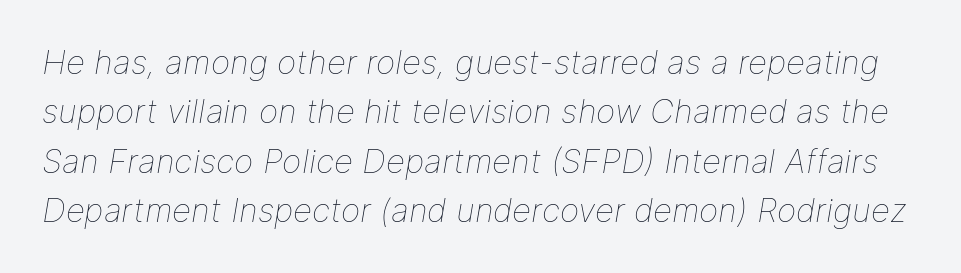
Glance below the letters and you will spot only blank space. The space between consecutive lines is moderate. A typesetter would call this proportional, since set widths differ per character. The lettering tilts uniformly, giving the passage an italic look. Compared with a typical body face, this is equally light or lighter still. The line texture is even and compact thanks to regular tracking.
